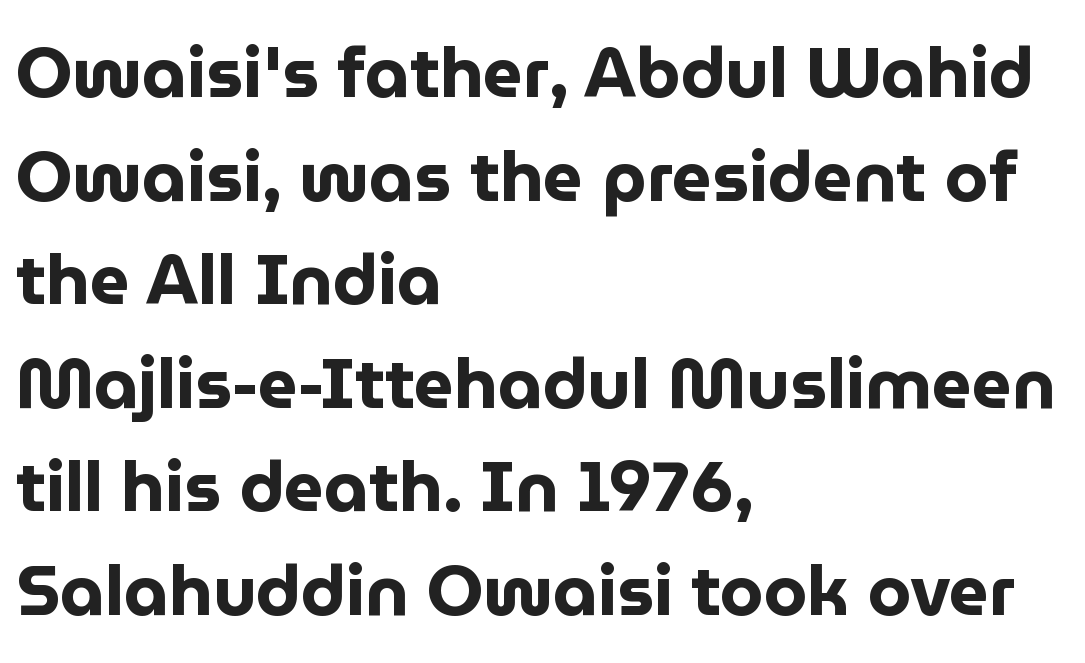
Descenders hang freely into open space. Each word holds together tightly as a unit, with standard inter-letter gaps. This sample uses a sans-serif face. Spacing verdict: proportional, widths tailored to each character.
